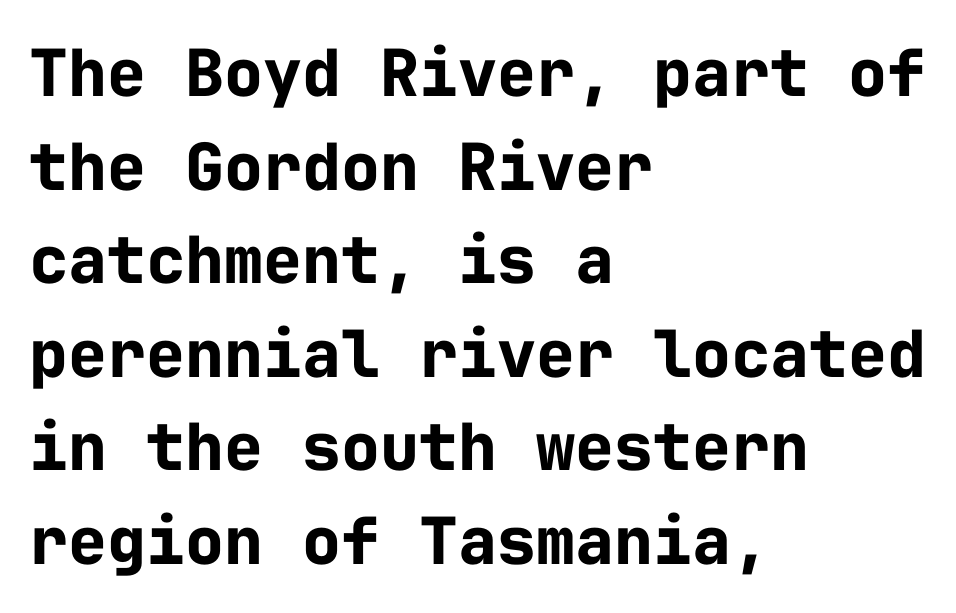
Honestly, the row spacing looks completely unremarkable. Monospaced: the letters line up in strict vertical columns. Compared with a centered layout, this one pins lines to the left instead. Ascenders rise straight up at ninety degrees. Strong, thick strokes mark this as bold type.
